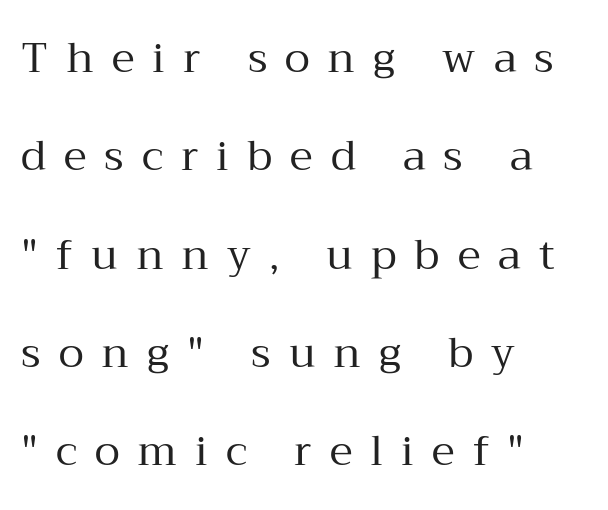
Looks like regular typesetting: each glyph gets only the width it needs. The letters stand straight up with perfectly vertical stems. Note: serifs present on the glyphs. A student would call this left alignment; a typographer would say flush left, rag right. Baseline-to-baseline distance is far greater than the letter height.
